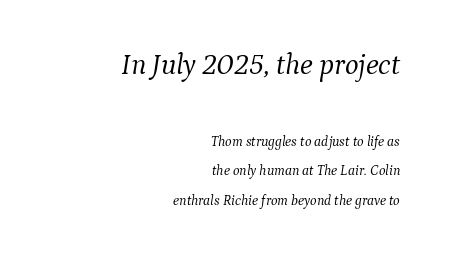
Q: Is the text bold? A: No.
Q: Is the text italic (slanted)? A: Yes, it leans right by about 9 degrees.
Q: Is the typeface a serif or a sans-serif typeface? A: Serif.
Q: Is the text underlined? A: No.
Q: How is the paragraph aligned? A: Right-aligned.
Q: Is the spacing between letters normal or unusually wide? A: Normal.
Q: Is the spacing between lines tight, normal or loose? A: Loose.
Q: Which block of text is set in a larger size, the first (top) or the second (bottom)? A: The first (top) one.
Q: Width (condensed, normal, or wide)? A: Normal.
Q: Stroke contrast? A: Medium.
Q: x-height? A: Medium.
Q: Monospaced? A: No.
